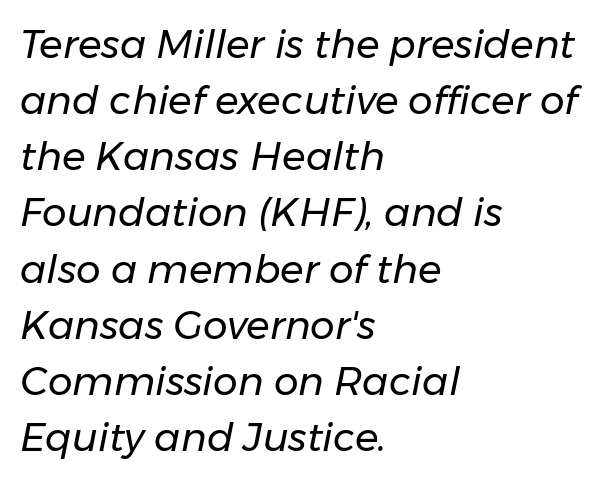
Decoration check: the copy has no underline. This is not heavy type; no bold has been used. Leftover space on each line is placed entirely after the last word. No extra tracking has been applied to these lines.
